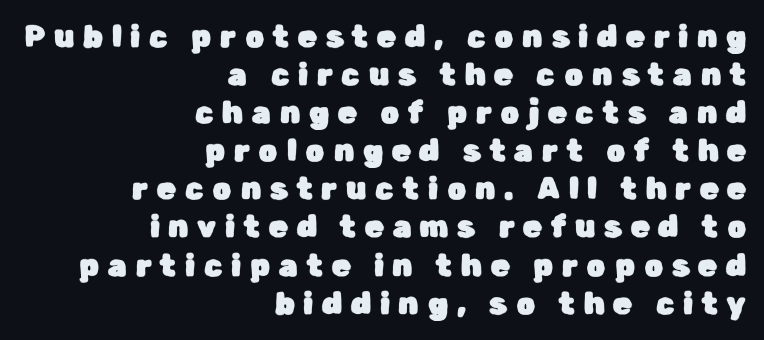
The image shows 30 px sans-serif type, upright; set right-aligned, normal line spacing (1.27x), unusually wide letter spacing (+0.3 em), not underlined; low stroke contrast and a medium x-height.
